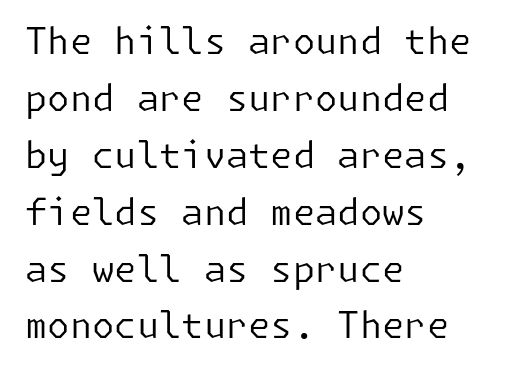
Q: Is the text bold? A: No.
Q: Is the text italic (slanted)? A: No, it is upright.
Q: Is the typeface a serif or a sans-serif typeface? A: Sans-serif.
Q: Is the text underlined? A: No.
Q: How is the paragraph aligned? A: Left-aligned.
Q: Is the spacing between letters normal or unusually wide? A: Normal.
Q: Is the spacing between lines tight, normal or loose? A: Normal.
Q: Width (condensed, normal, or wide)? A: Normal.
Q: Stroke contrast? A: Low.
Q: x-height? A: Medium.
